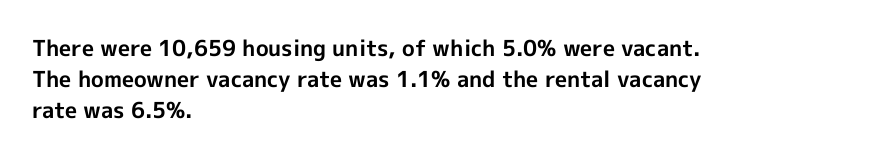
Q: Is the text bold? A: Yes.
Q: Is the text italic (slanted)? A: No, it is upright.
Q: Is the text underlined? A: No.
Q: How is the paragraph aligned? A: Left-aligned.
Q: Is the spacing between letters normal or unusually wide? A: Normal.
Q: Is the spacing between lines tight, normal or loose? A: Normal.
